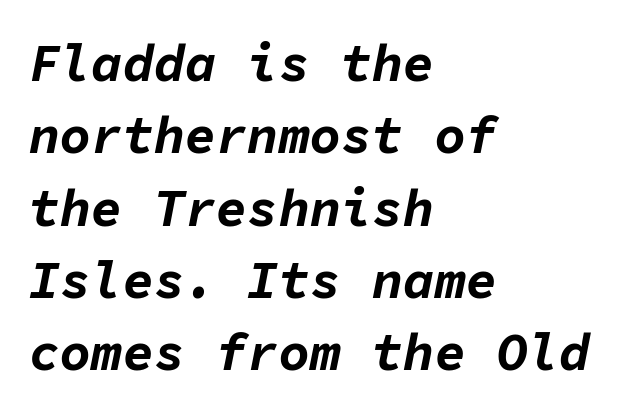
Q: Is the text bold? A: Yes.
Q: Is the text italic (slanted)? A: Yes, it leans right by about 11 degrees.
Q: Is the text underlined? A: No.
Q: How is the paragraph aligned? A: Left-aligned.
Q: Is the spacing between letters normal or unusually wide? A: Normal.
Q: Is the spacing between lines tight, normal or loose? A: Normal.
Q: Width (condensed, normal, or wide)? A: Normal.
Q: Stroke contrast? A: Low.
Q: x-height? A: Medium.
Q: Monospaced? A: Yes.
